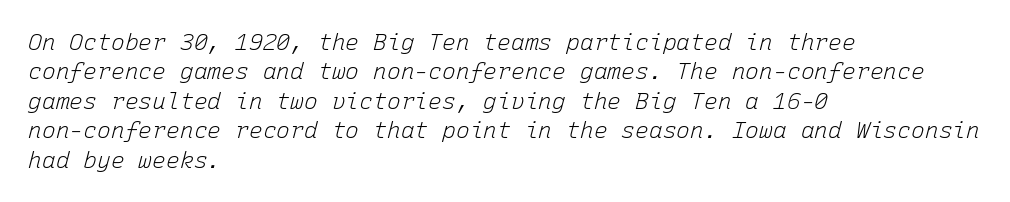
The image shows 23 px text type, italic (leaning right); set left-aligned, normal line spacing (1.28x), normal letter spacing, not underlined.
